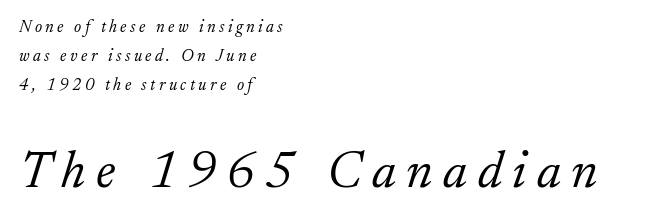
Q: Is the text bold? A: No.
Q: Is the text italic (slanted)? A: Yes, it leans right by about 17 degrees.
Q: Is the typeface a serif or a sans-serif typeface? A: Serif.
Q: Is the text underlined? A: No.
Q: How is the paragraph aligned? A: Left-aligned.
Q: Is the spacing between letters normal or unusually wide? A: Unusually wide.
Q: Which block of text is set in a larger size, the first (top) or the second (bottom)? A: The second (bottom) one.
Q: Width (condensed, normal, or wide)? A: Normal.
Q: Stroke contrast? A: Low.
Q: x-height? A: Small.
Q: Monospaced? A: No.
